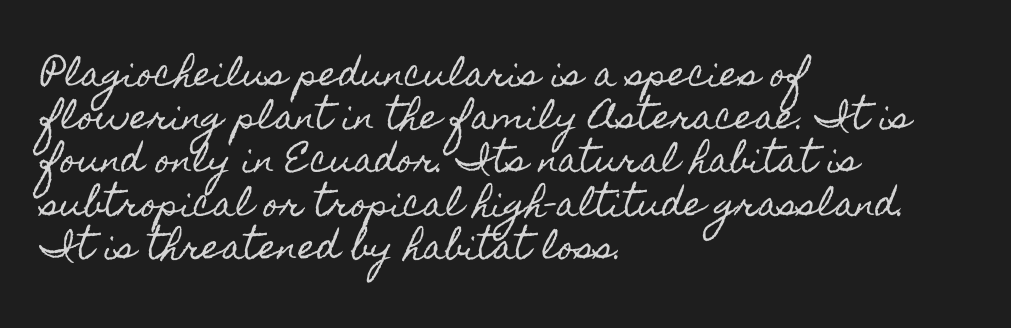
{"width": "condensed", "x_height": "small", "monospaced": "no", "underline": "no", "align": "left", "line_spacing": "normal", "line_spacing_ratio": 1.31, "letter_spacing": "normal", "letter_spacing_em": 0.0, "glyph_px": 33}
